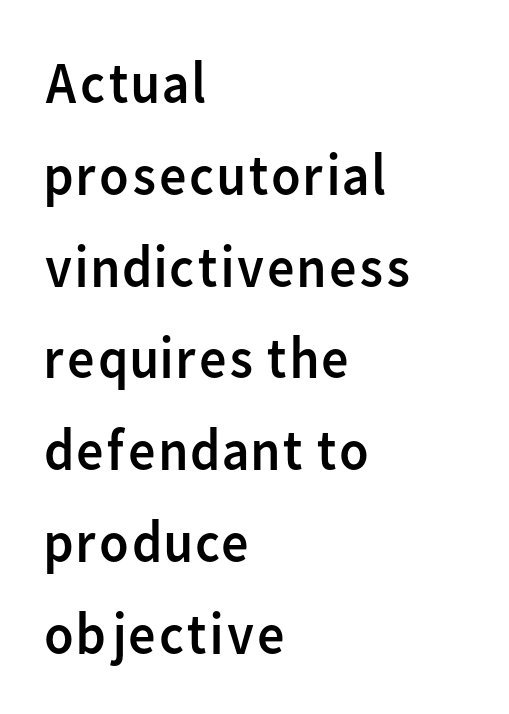
The image shows 60 px regular-weight sans-serif type, upright; set left-aligned, normal line spacing (1.53x), normal letter spacing, not underlined; low stroke contrast and a medium x-height.
